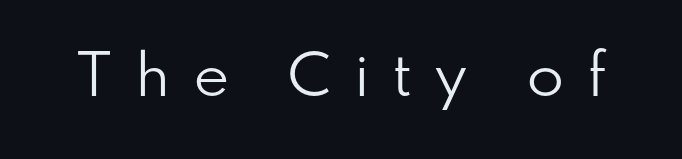
{"serif": "no", "italic": "no", "bold": "no", "weight": "regular", "width": "normal", "stroke_contrast": "low", "x_height": "small", "monospaced": "no", "underline": "no", "letter_spacing": "wide", "letter_spacing_em": 0.4, "glyph_px": 55}
